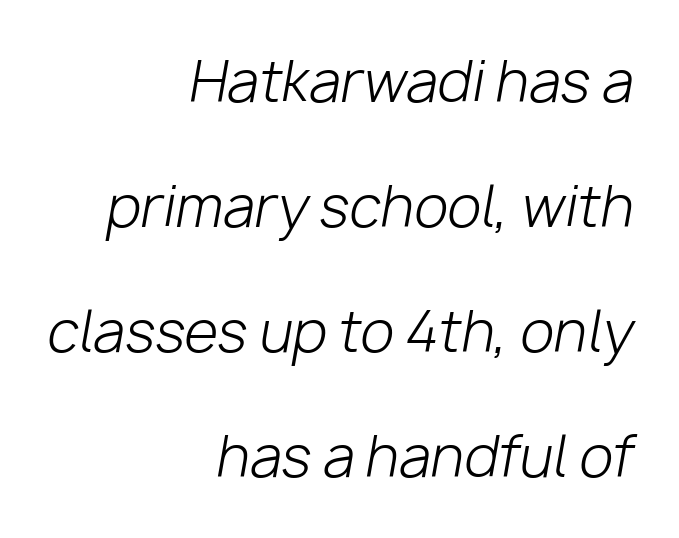
{"italic": "yes", "lean": "right", "slant_degrees": 10, "bold": "no", "weight": "light", "width": "normal", "stroke_contrast": "low", "x_height": "medium", "monospaced": "no", "underline": "no", "align": "right", "line_spacing": "loose", "line_spacing_ratio": 2.27, "letter_spacing": "normal", "letter_spacing_em": 0.0, "glyph_px": 55}
